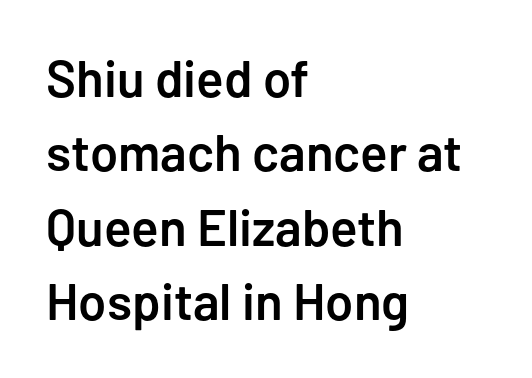
Q: Is the text bold? A: Semi-bold.
Q: Is the text italic (slanted)? A: No, it is upright.
Q: Is the typeface a serif or a sans-serif typeface? A: Sans-serif.
Q: Is the text underlined? A: No.
Q: How is the paragraph aligned? A: Left-aligned.
Q: Is the spacing between letters normal or unusually wide? A: Normal.
Q: Is the spacing between lines tight, normal or loose? A: Normal.
Q: Width (condensed, normal, or wide)? A: Normal.
Q: Stroke contrast? A: Low.
Q: x-height? A: Medium.
Q: Monospaced? A: No.
